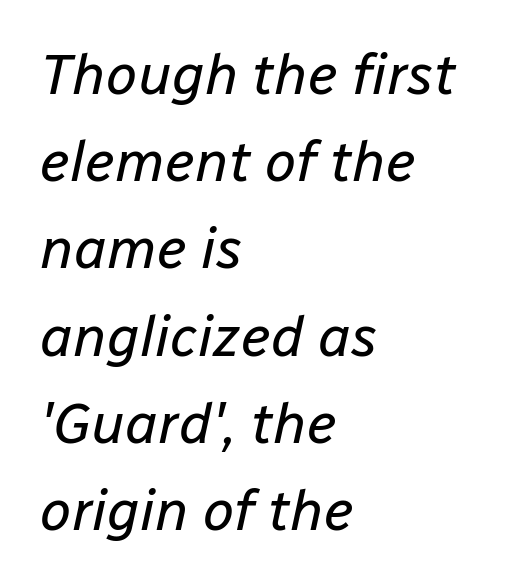
{"italic": "yes", "lean": "right", "slant_degrees": 12, "bold": "no", "weight": "regular", "width": "normal", "stroke_contrast": "low", "x_height": "medium", "monospaced": "no", "underline": "no", "align": "left", "line_spacing": "normal", "line_spacing_ratio": 1.53, "letter_spacing": "normal", "letter_spacing_em": 0.0, "glyph_px": 57}
